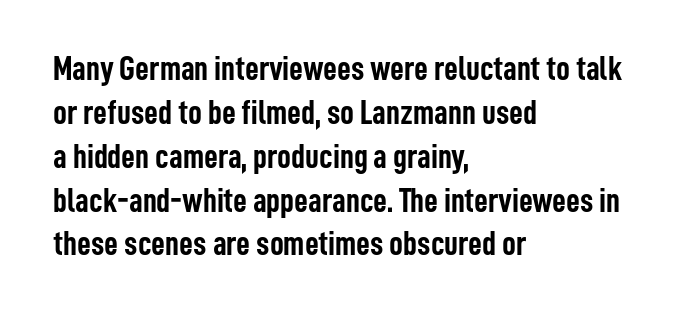
{"serif": "no", "italic": "no", "bold": "yes", "weight": "semibold", "width": "condensed", "stroke_contrast": "low", "x_height": "medium", "monospaced": "no", "underline": "no", "align": "left", "line_spacing": "normal", "line_spacing_ratio": 1.29, "letter_spacing": "normal", "letter_spacing_em": 0.0, "glyph_px": 34}
